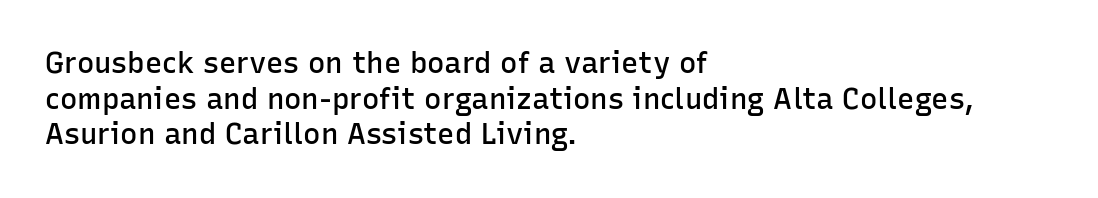
Q: Is the text bold? A: Semi-bold.
Q: Is the text italic (slanted)? A: No, it is upright.
Q: Is the typeface a serif or a sans-serif typeface? A: Sans-serif.
Q: Is the text underlined? A: No.
Q: How is the paragraph aligned? A: Left-aligned.
Q: Is the spacing between letters normal or unusually wide? A: Normal.
Q: Width (condensed, normal, or wide)? A: Normal.
Q: Stroke contrast? A: Low.
Q: x-height? A: Medium.
Q: Monospaced? A: No.
